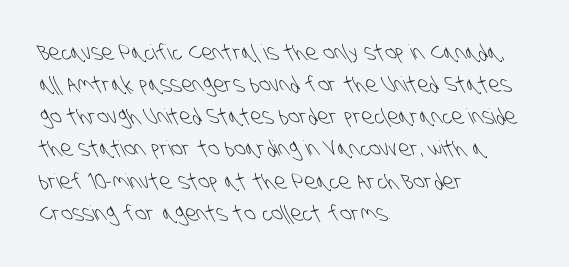
The image shows 21 px text type; set left-aligned, normal line spacing (1.53x), normal letter spacing, not underlined.
